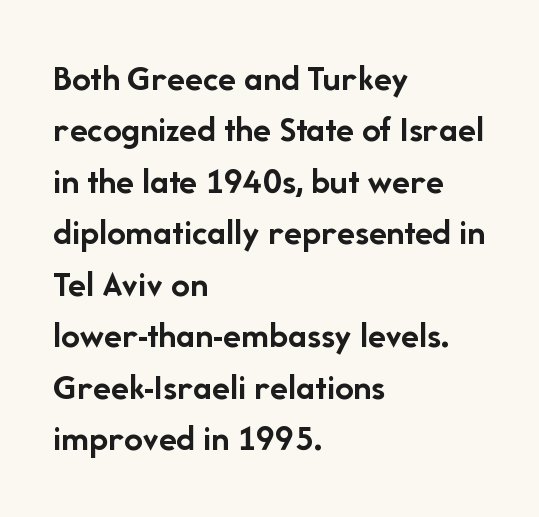
The image shows 37 px semibold sans-serif type, upright; set left-aligned, normal line spacing (1.39x), normal letter spacing, not underlined; low stroke contrast and a medium x-height.
